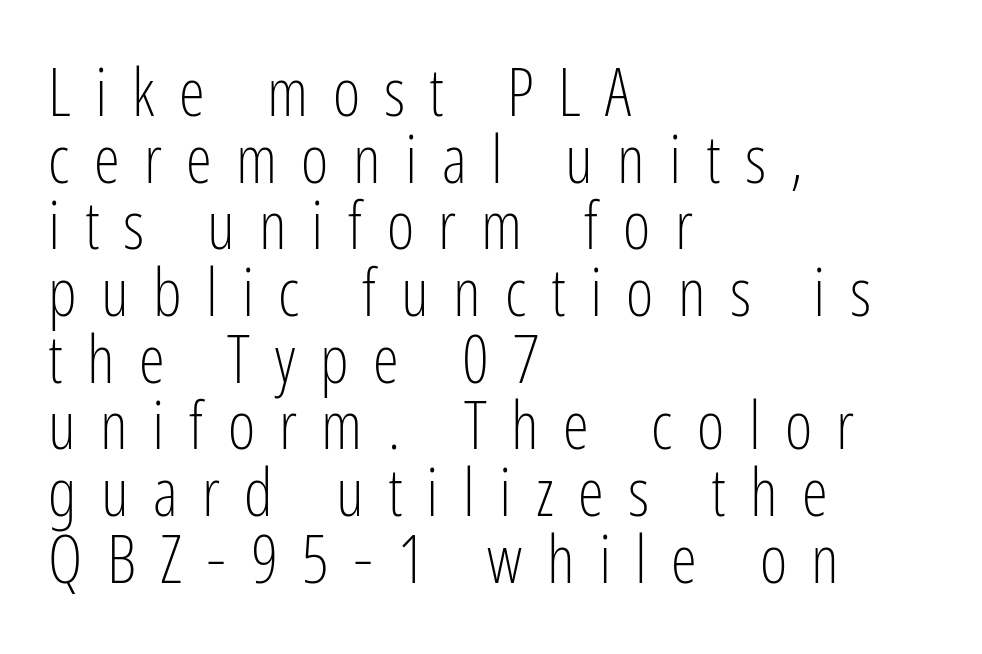
Q: Is the text bold? A: No.
Q: Is the text italic (slanted)? A: No, it is upright.
Q: Is the typeface a serif or a sans-serif typeface? A: Sans-serif.
Q: Is the text underlined? A: No.
Q: How is the paragraph aligned? A: Left-aligned.
Q: Is the spacing between letters normal or unusually wide? A: Unusually wide.
Q: Is the spacing between lines tight, normal or loose? A: Tight.
Q: Width (condensed, normal, or wide)? A: Condensed.
Q: Stroke contrast? A: Low.
Q: x-height? A: Medium.
Q: Monospaced? A: No.
